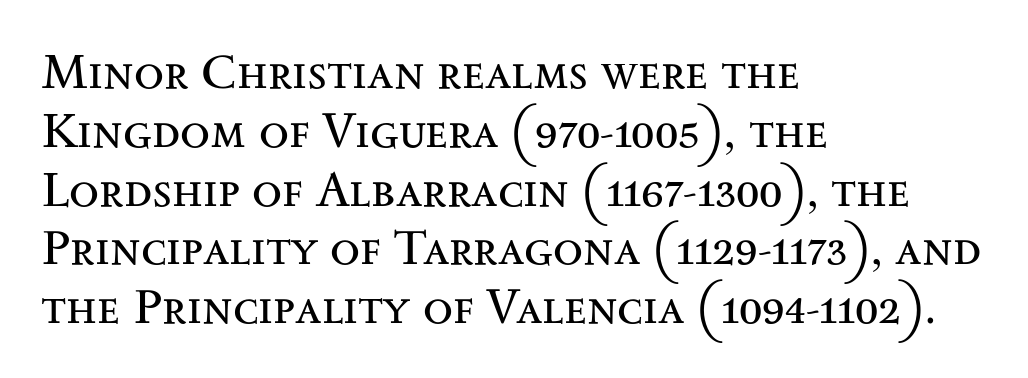
The image shows 49 px regular-weight, wide serif type, upright; set left-aligned, line spacing 1.2x, normal letter spacing, not underlined; medium stroke contrast and a small x-height.
